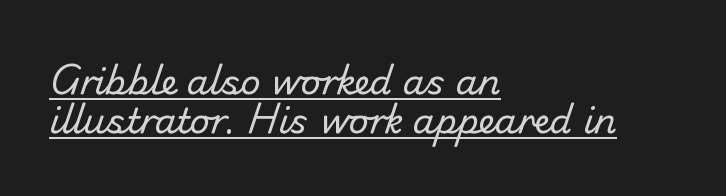
{"serif": "no", "bold": "no", "weight": "regular", "width": "normal", "stroke_contrast": "low", "x_height": "small", "monospaced": "no", "underline": "yes", "align": "left", "line_spacing": "tight", "line_spacing_ratio": 1.11, "letter_spacing": "normal", "letter_spacing_em": 0.0, "glyph_px": 35}
